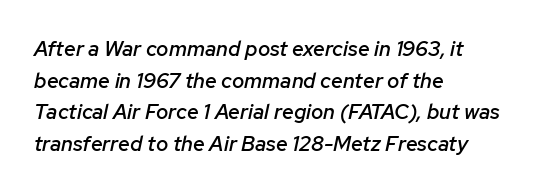
The image shows 21 px text type, italic (leaning right); set left-aligned, normal line spacing (1.51x), normal letter spacing, not underlined.
